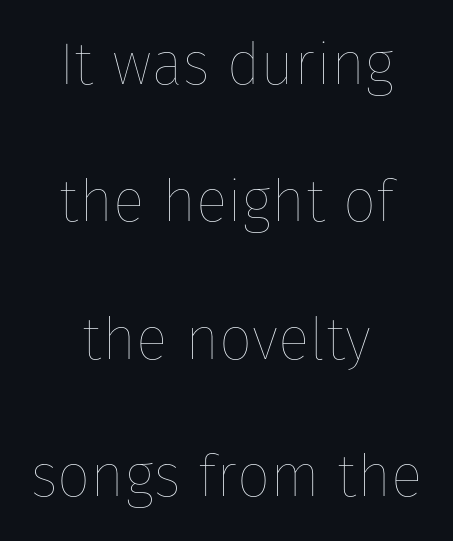
The image shows 59 px thin type, upright; set centered, loose line spacing (2.33x), normal letter spacing, not underlined; low stroke contrast and a medium x-height.
